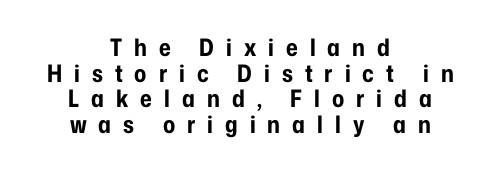
Q: Is the text bold? A: Yes.
Q: Is the text italic (slanted)? A: No, it is upright.
Q: Is the text underlined? A: No.
Q: How is the paragraph aligned? A: Centered.
Q: Is the spacing between letters normal or unusually wide? A: Unusually wide.
Q: Is the spacing between lines tight, normal or loose? A: Tight.
